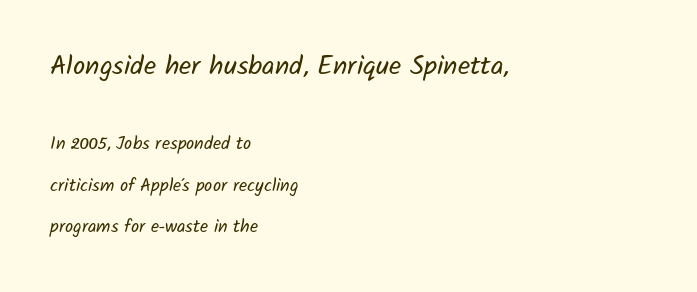
{"bold": "no", "underline": "no", "align": "left", "line_spacing": "loose", "line_spacing_ratio": 2.29, "letter_spacing": "normal", "letter_spacing_em": 0.0, "larger_block": "first", "size_ratio": 1.5, "glyph_px": 27}
